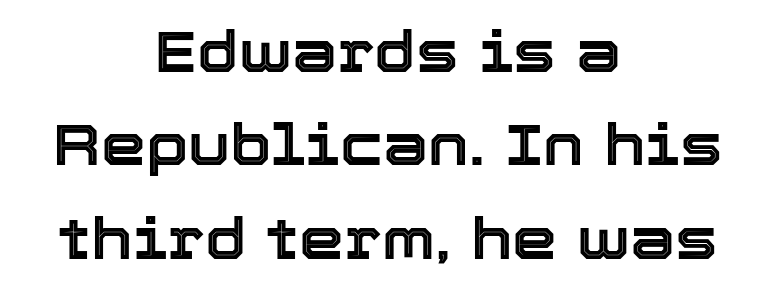
Typeset on center — no edge is straight. Students, note that the glyphs here touch the page at normal intervals. Upright lettering throughout. The line-height multiplier appears to be the usual default. Looks like regular typesetting: each glyph gets only the width it needs. Letters rest on an invisible, unmarked baseline.
